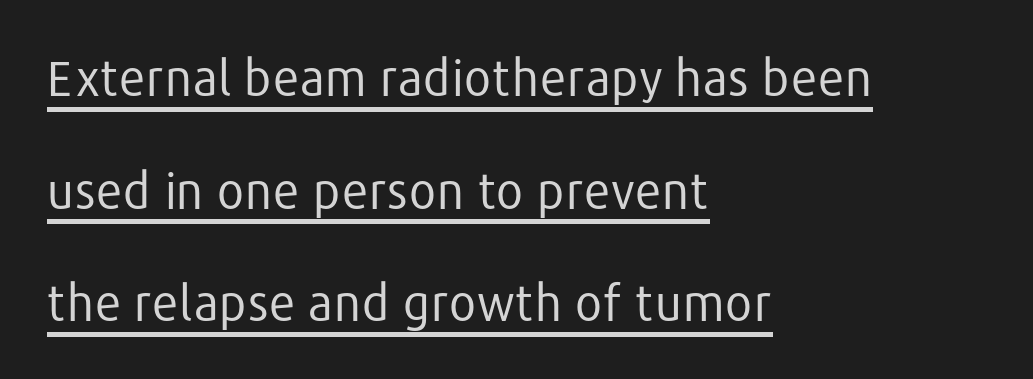
{"serif": "no", "italic": "no", "bold": "no", "weight": "regular", "width": "normal", "stroke_contrast": "low", "x_height": "medium", "monospaced": "no", "underline": "yes", "align": "left", "line_spacing": "loose", "line_spacing_ratio": 2.3, "letter_spacing": "normal", "letter_spacing_em": 0.0, "glyph_px": 49}
